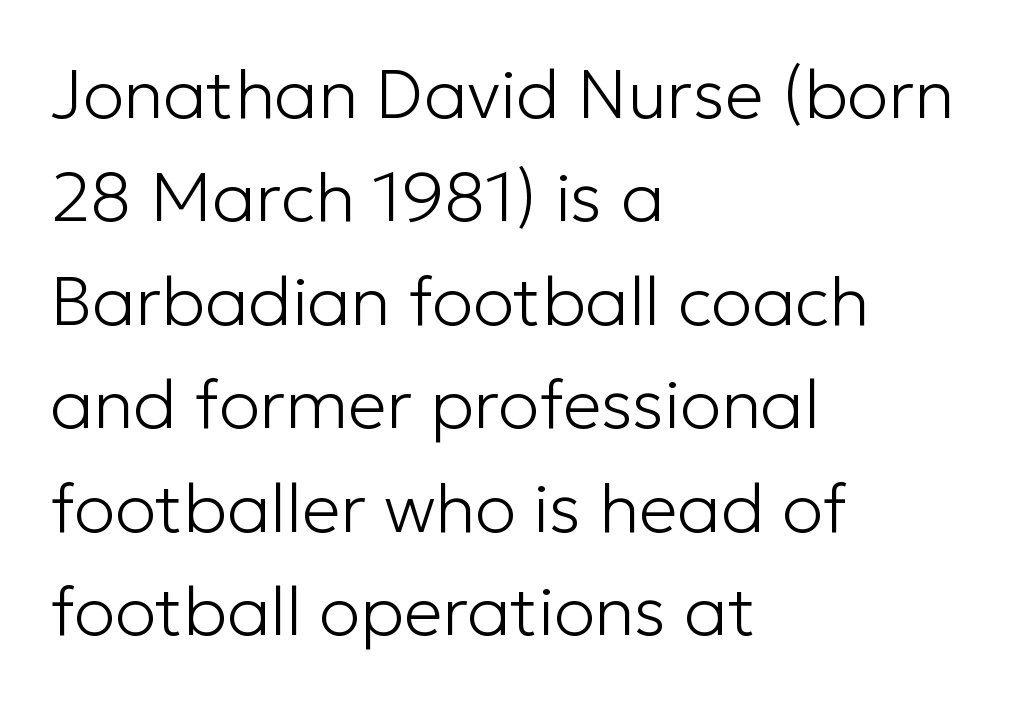
The axis of the letterforms is exactly vertical. Leftover space on each line is placed entirely after the last word. Clear beneath every line of the passage. Nothing unusual about the tracking: characters are spaced as the font intends.
